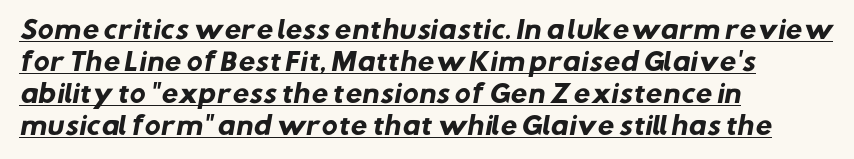
Q: Is the text bold? A: Yes.
Q: Is the text underlined? A: Yes.
Q: How is the paragraph aligned? A: Left-aligned.
Q: Is the spacing between letters normal or unusually wide? A: Normal.
Q: Is the spacing between lines tight, normal or loose? A: Normal.
